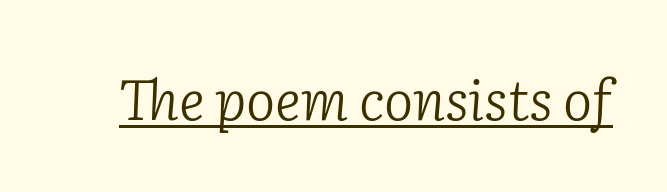
{"serif": "yes", "italic": "yes", "lean": "right", "slant_degrees": 2, "bold": "no", "weight": "light", "width": "normal", "stroke_contrast": "low", "x_height": "medium", "monospaced": "no", "underline": "yes", "letter_spacing": "normal", "letter_spacing_em": 0.0, "glyph_px": 55}
